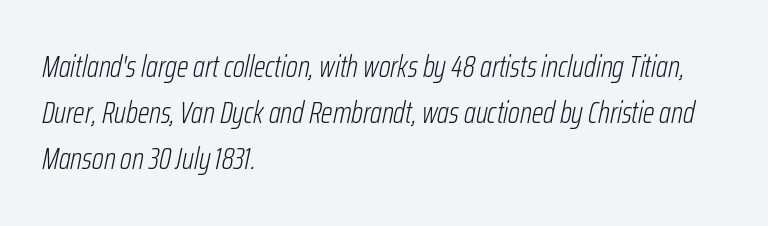
The glyphs are unaccompanied by any horizontal stroke below them. Counters stay open thanks to moderate or lighter strokes. Vertically, the passage feels balanced, rows spaced as you'd expect. The font's italic variant was chosen for this text. A classic flush-left, rag-right setting is used for this passage.
